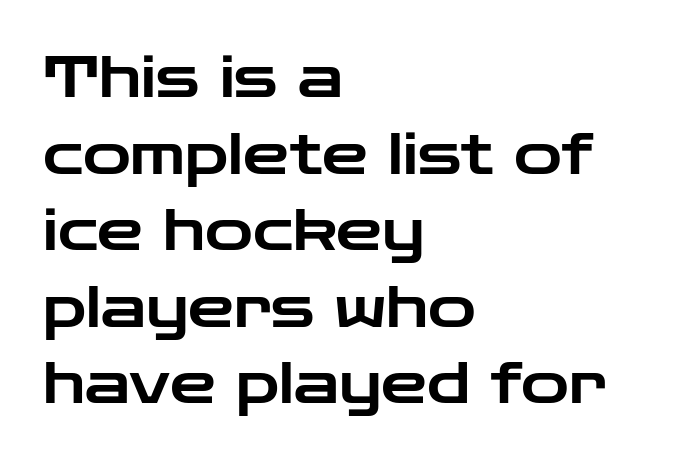
{"serif": "no", "italic": "no", "width": "wide", "stroke_contrast": "low", "x_height": "medium", "monospaced": "no", "underline": "no", "align": "left", "line_spacing": "normal", "line_spacing_ratio": 1.32, "letter_spacing": "normal", "letter_spacing_em": 0.0, "glyph_px": 58}
